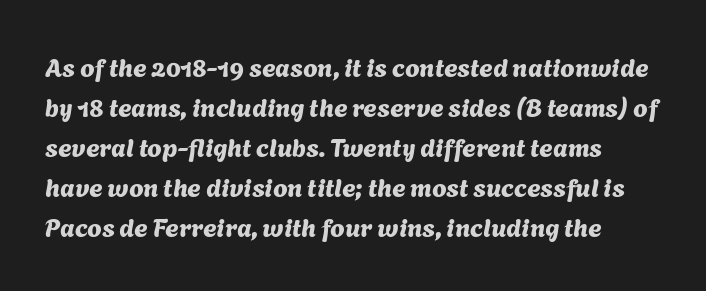
{"underline": "no", "line_spacing": "normal", "line_spacing_ratio": 1.54, "letter_spacing": "normal", "letter_spacing_em": 0.0, "glyph_px": 26}
